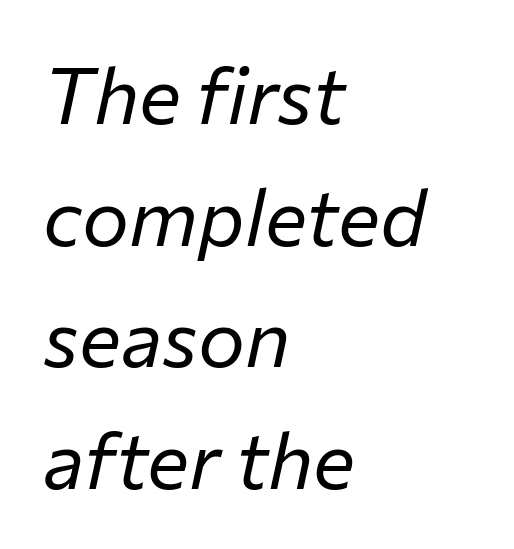
{"italic": "yes", "lean": "right", "slant_degrees": 12, "bold": "no", "weight": "regular", "width": "normal", "stroke_contrast": "low", "x_height": "medium", "monospaced": "no", "underline": "no", "align": "left", "line_spacing": "normal", "line_spacing_ratio": 1.54, "letter_spacing": "normal", "letter_spacing_em": 0.0, "glyph_px": 79}
